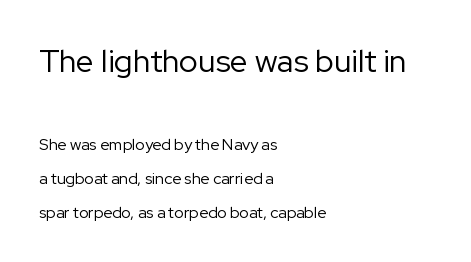
{"serif": "no", "italic": "no", "bold": "no", "weight": "regular", "width": "normal", "stroke_contrast": "low", "x_height": "medium", "monospaced": "no", "underline": "no", "align": "left", "line_spacing": "loose", "line_spacing_ratio": 2.13, "letter_spacing": "normal", "letter_spacing_em": 0.0, "larger_block": "first", "size_ratio": 2.0, "glyph_px": 32}
